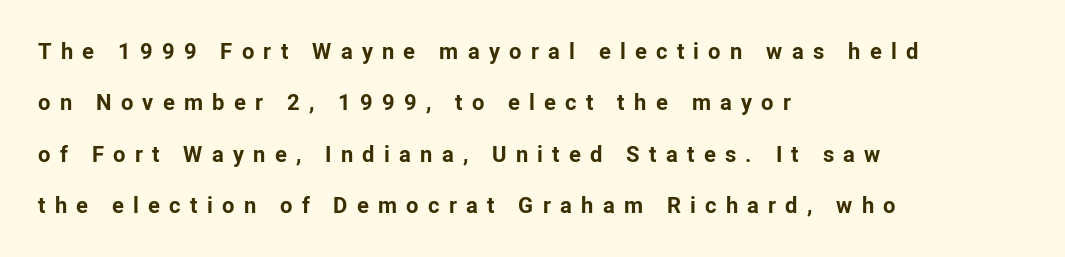
Do the letters lean? They stand straight. The ragged edge is on the right, which tells us the setting is flush left. No word sits above an underline. Words appear elongated and porous because spacing is wide. You'd pick this weight for a headline — it's a proper bold.
